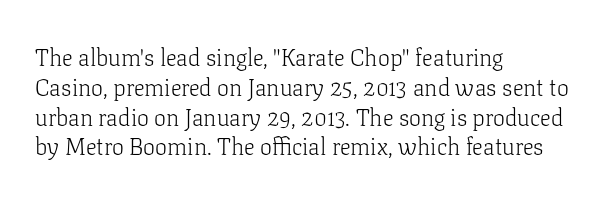
{"italic": "no", "bold": "no", "underline": "no", "align": "left", "line_spacing_ratio": 1.24, "letter_spacing": "normal", "letter_spacing_em": 0.0, "glyph_px": 24}
